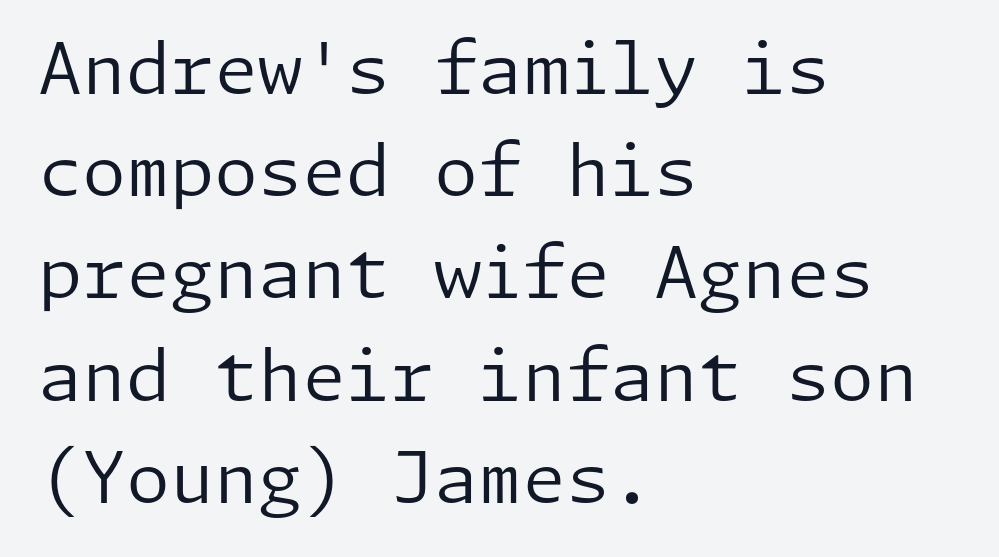
These lines stack with their left ends in a neat column. Beneath every word, the page is bare. Style check: upright. The line-height multiplier appears to be the usual default. Summary of weight: not heavy and not bold. Font category for this specimen: sans-serif.
